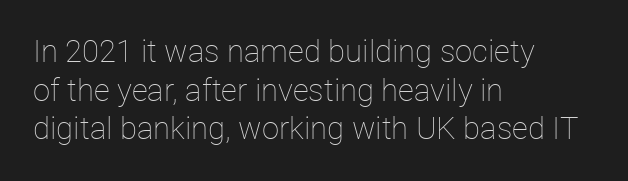
Q: Is the text bold? A: No.
Q: Is the text italic (slanted)? A: No, it is upright.
Q: Is the text underlined? A: No.
Q: How is the paragraph aligned? A: Left-aligned.
Q: Is the spacing between letters normal or unusually wide? A: Normal.
Q: Is the spacing between lines tight, normal or loose? A: Normal.
Q: Width (condensed, normal, or wide)? A: Normal.
Q: Stroke contrast? A: Low.
Q: x-height? A: Medium.
Q: Monospaced? A: No.
